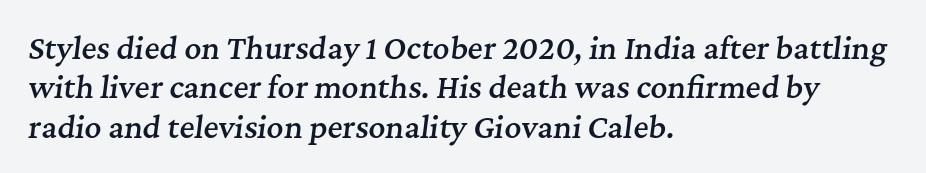
Q: Is the text bold? A: Semi-bold.
Q: Is the text italic (slanted)? A: Yes, it leans right by about 7 degrees.
Q: Is the typeface a serif or a sans-serif typeface? A: Serif.
Q: Is the text underlined? A: No.
Q: How is the paragraph aligned? A: Left-aligned.
Q: Is the spacing between letters normal or unusually wide? A: Normal.
Q: Is the spacing between lines tight, normal or loose? A: Normal.
Q: Width (condensed, normal, or wide)? A: Normal.
Q: Stroke contrast? A: Medium.
Q: x-height? A: Medium.
Q: Monospaced? A: No.
